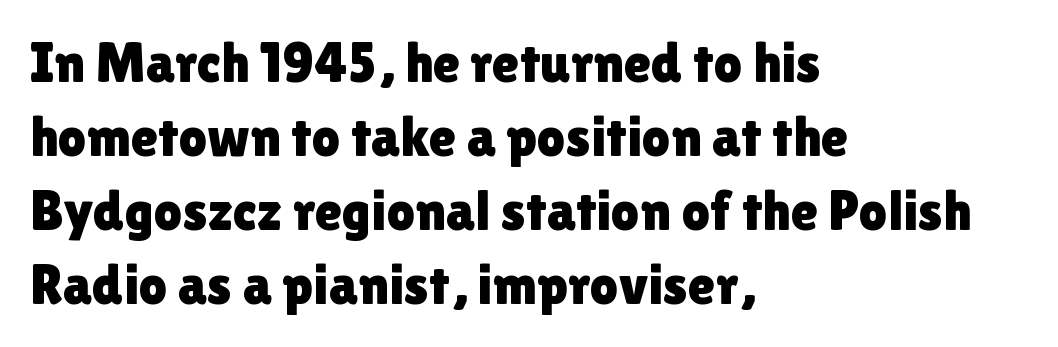
Q: Is the text italic (slanted)? A: No, it is upright.
Q: Is the typeface a serif or a sans-serif typeface? A: Sans-serif.
Q: Is the text underlined? A: No.
Q: How is the paragraph aligned? A: Left-aligned.
Q: Is the spacing between letters normal or unusually wide? A: Normal.
Q: Is the spacing between lines tight, normal or loose? A: Normal.
Q: Width (condensed, normal, or wide)? A: Normal.
Q: x-height? A: Medium.
Q: Monospaced? A: No.
